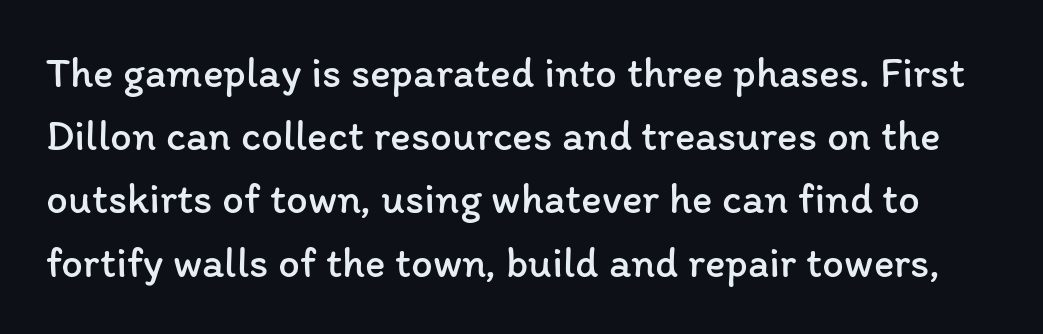
Q: Is the text bold? A: No.
Q: Is the text italic (slanted)? A: No, it is upright.
Q: Is the text underlined? A: No.
Q: Is the spacing between letters normal or unusually wide? A: Normal.
Q: Is the spacing between lines tight, normal or loose? A: Normal.
Q: Width (condensed, normal, or wide)? A: Normal.
Q: Stroke contrast? A: Low.
Q: x-height? A: Medium.
Q: Monospaced? A: No.
